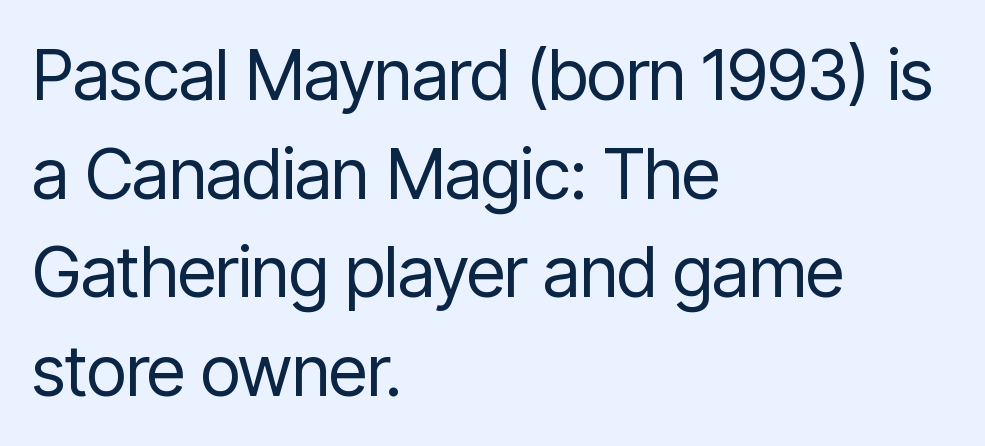
The image shows 70 px regular-weight, condensed sans-serif type, upright; set left-aligned, normal line spacing (1.41x), normal letter spacing, not underlined; low stroke contrast and a medium x-height.
